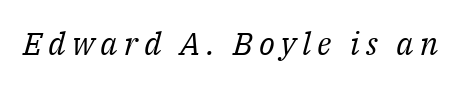
Q: Is the text bold? A: No.
Q: Is the text italic (slanted)? A: Yes, it leans right by about 14 degrees.
Q: Is the typeface a serif or a sans-serif typeface? A: Serif.
Q: Is the text underlined? A: No.
Q: Width (condensed, normal, or wide)? A: Normal.
Q: Stroke contrast? A: Medium.
Q: x-height? A: Medium.
Q: Monospaced? A: No.
